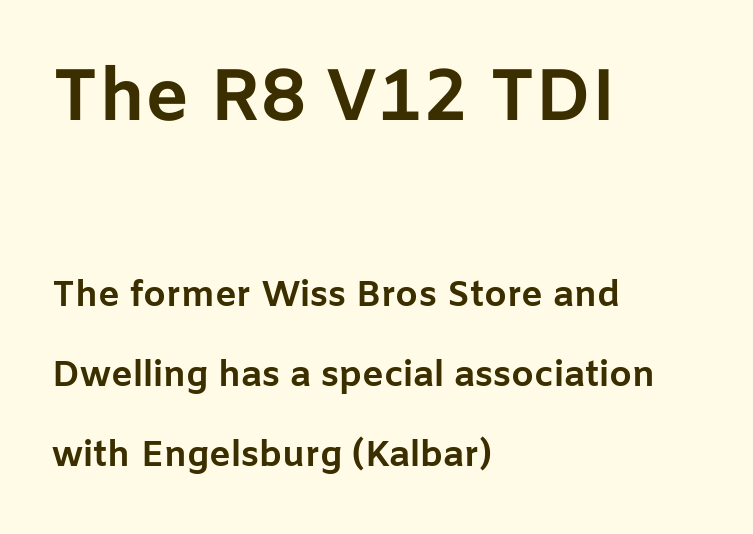
Q: Is the text bold? A: Yes.
Q: Is the text italic (slanted)? A: No, it is upright.
Q: Is the typeface a serif or a sans-serif typeface? A: Sans-serif.
Q: Is the text underlined? A: No.
Q: How is the paragraph aligned? A: Left-aligned.
Q: Is the spacing between letters normal or unusually wide? A: Normal.
Q: Is the spacing between lines tight, normal or loose? A: Loose.
Q: Which block of text is set in a larger size, the first (top) or the second (bottom)? A: The first (top) one.
Q: Width (condensed, normal, or wide)? A: Normal.
Q: Stroke contrast? A: Low.
Q: x-height? A: Medium.
Q: Monospaced? A: No.
